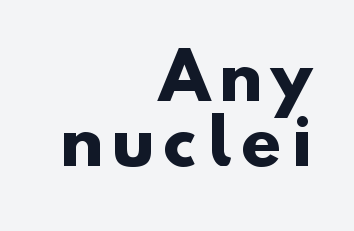
Descenders hang freely into open space. A typesetter would label this face a sans. You could not count columns in this text — the font is proportionally spaced. The letters are bold, with thick, heavy strokes. The paragraph shown leans on its right margin.
